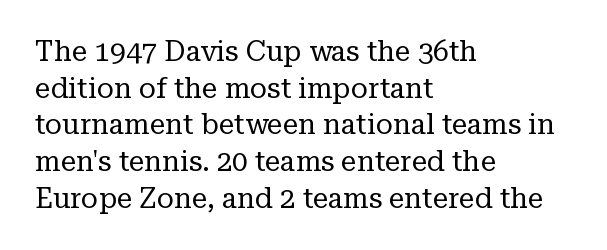
Each word holds together tightly as a unit, with standard inter-letter gaps. The letters stand upright; this is a roman face. If you measured baseline to baseline, you'd find a middling distance. Each stroke keeps to a modest, everyday thickness or less. Type style note: has serifs. Varying glyph widths throughout — classic text-font behaviour.
